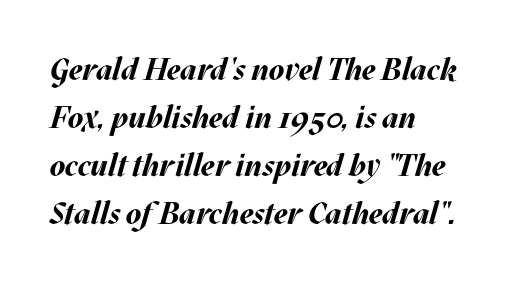
The image shows 31 px bold type, italic (leaning right); set left-aligned, normal line spacing (1.55x), normal letter spacing, not underlined; medium stroke contrast and a large x-height.
